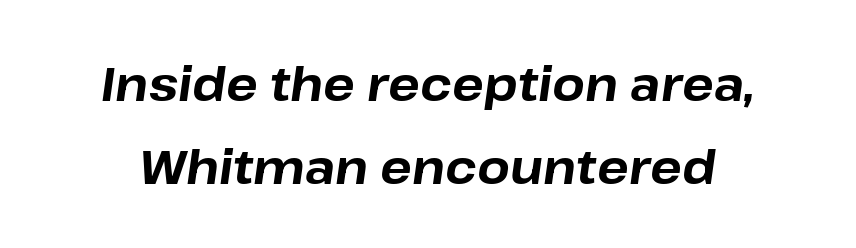
The image shows 47 px bold type, italic (leaning right); set line spacing 1.76x, normal letter spacing, not underlined; low stroke contrast and a medium x-height.
